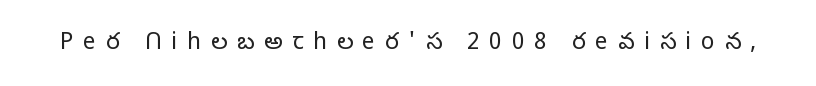
{"italic": "no", "bold": "no", "underline": "no", "letter_spacing": "wide", "letter_spacing_em": 0.42, "glyph_px": 23}
